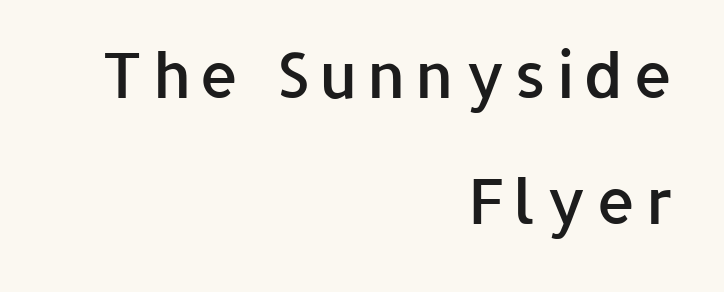
The image shows 62 px semibold sans-serif type, upright; set right-aligned, loose line spacing (2.04x), not underlined; low stroke contrast and a medium x-height.
